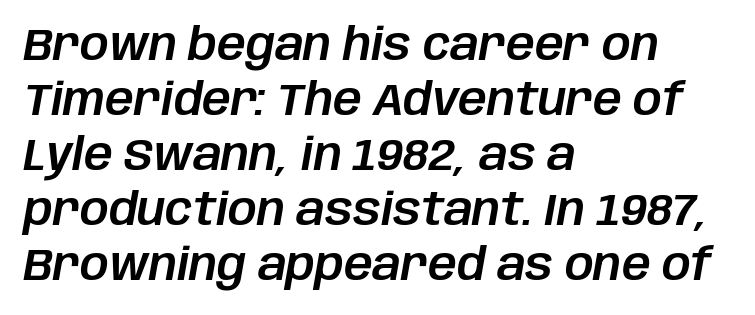
The image shows 45 px text type, italic (leaning right); set left-aligned, line spacing 1.22x, normal letter spacing, not underlined; low stroke contrast and a large x-height.
